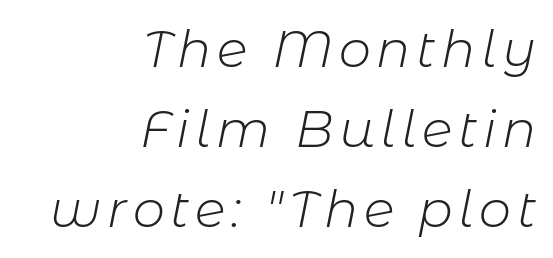
The lettering tilts uniformly, giving the passage an italic look. Visually the block forms a straight wall on the right and a jagged coastline on the left. The letterforms sit at book weight or below. The rows are spaced the way most documents space them. Character widths vary here, with narrow letters taking less room than wide ones. Quick note: underline off.
